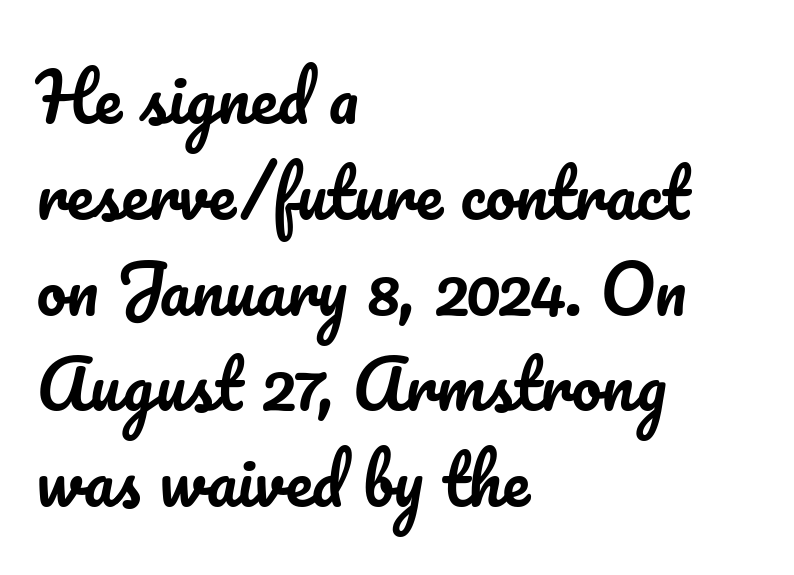
Q: Is the text italic (slanted)? A: Yes.
Q: Is the text underlined? A: No.
Q: How is the paragraph aligned? A: Left-aligned.
Q: Is the spacing between letters normal or unusually wide? A: Normal.
Q: Is the spacing between lines tight, normal or loose? A: Normal.
Q: Width (condensed, normal, or wide)? A: Normal.
Q: Stroke contrast? A: Low.
Q: x-height? A: Small.
Q: Monospaced? A: No.
